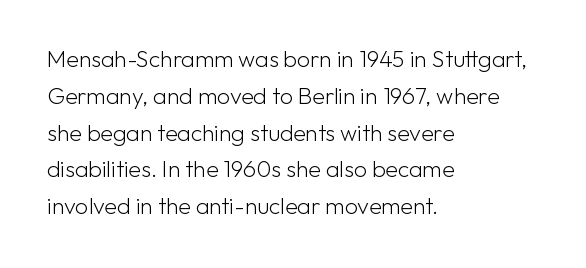
Q: Is the text bold? A: No.
Q: Is the text italic (slanted)? A: No, it is upright.
Q: Is the text underlined? A: No.
Q: How is the paragraph aligned? A: Left-aligned.
Q: Is the spacing between letters normal or unusually wide? A: Normal.
Q: Is the spacing between lines tight, normal or loose? A: Normal.
